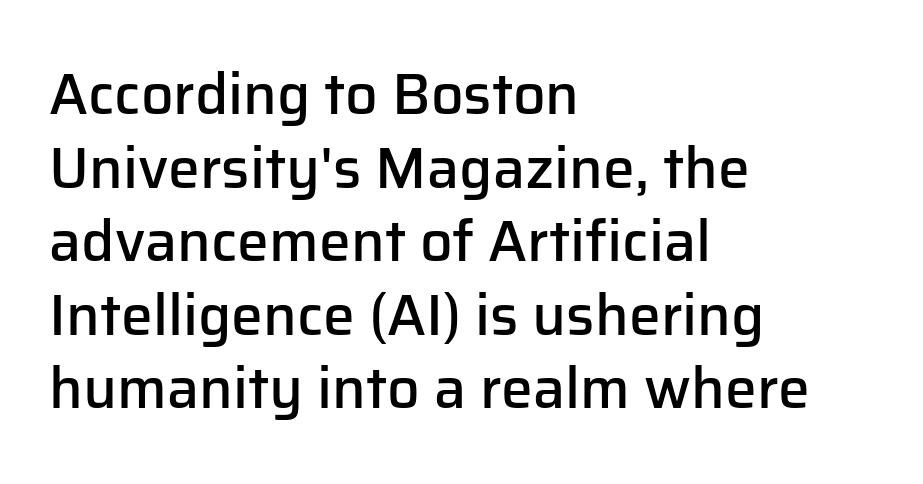
The image shows 57 px semibold sans-serif type, upright; set left-aligned, normal line spacing (1.29x), normal letter spacing, not underlined; low stroke contrast and a medium x-height.
